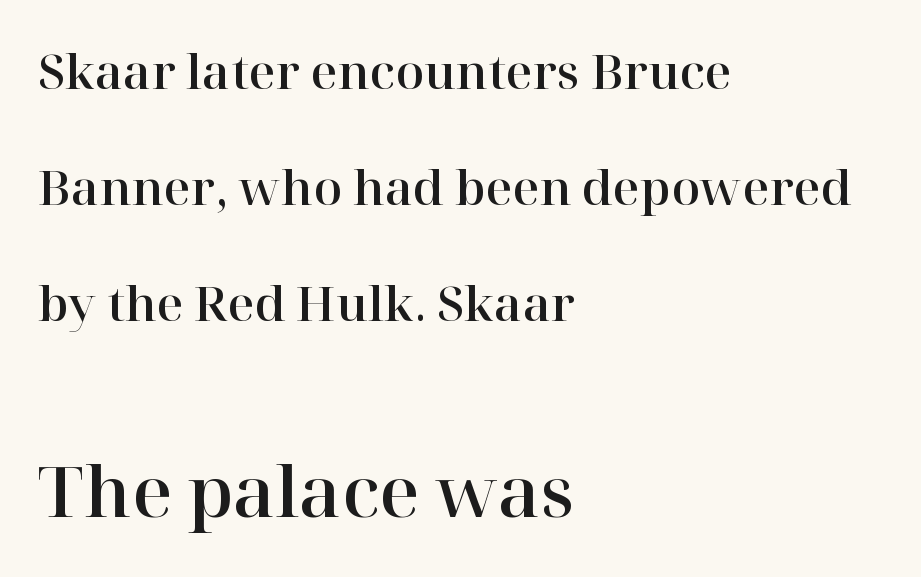
The image shows 70 px serif type, upright; set left-aligned, loose line spacing (2.47x), normal letter spacing, not underlined; the second (bottom) block is 1.49x larger; high stroke contrast and a medium x-height.
